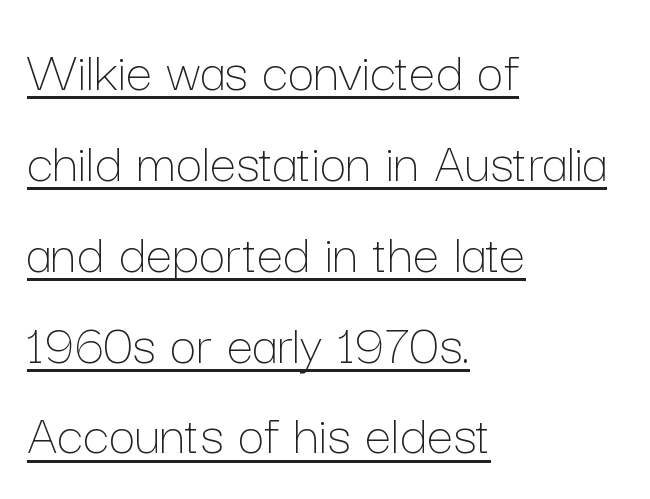
{"italic": "no", "bold": "no", "weight": "thin", "width": "normal", "stroke_contrast": "low", "x_height": "medium", "monospaced": "no", "underline": "yes", "align": "left", "line_spacing": "normal", "line_spacing_ratio": 1.54, "letter_spacing": "normal", "letter_spacing_em": 0.0, "glyph_px": 59}
